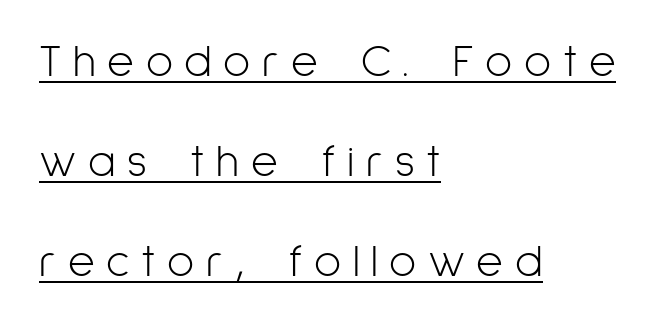
Q: Is the text bold? A: No.
Q: Is the text italic (slanted)? A: No, it is upright.
Q: Is the typeface a serif or a sans-serif typeface? A: Sans-serif.
Q: Is the text underlined? A: Yes.
Q: How is the paragraph aligned? A: Left-aligned.
Q: Is the spacing between letters normal or unusually wide? A: Unusually wide.
Q: Is the spacing between lines tight, normal or loose? A: Loose.
Q: Width (condensed, normal, or wide)? A: Condensed.
Q: Stroke contrast? A: Low.
Q: x-height? A: Medium.
Q: Monospaced? A: No.
